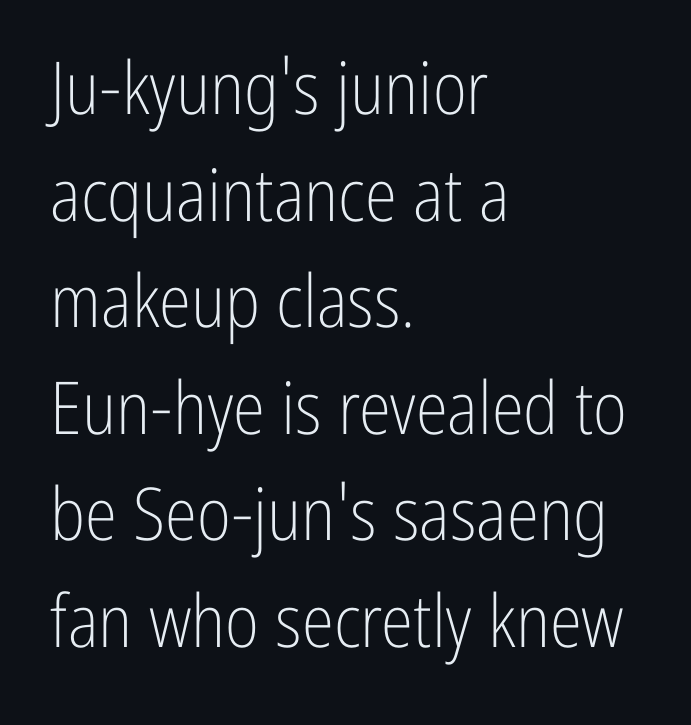
The image shows 73 px light, condensed sans-serif type, upright; set left-aligned, normal line spacing (1.46x), normal letter spacing, not underlined; low stroke contrast and a medium x-height.
